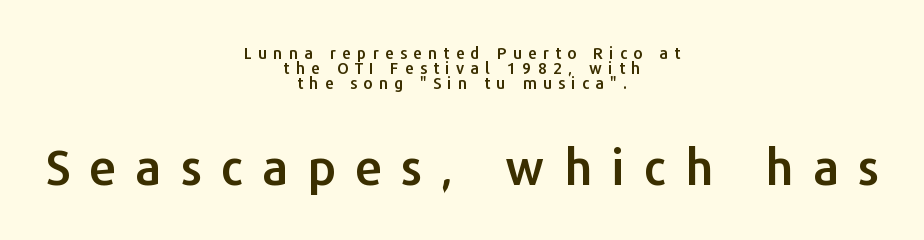
The designer gave the closing block more size than the opening block. The letters advance in unequal steps, a hallmark of proportional type. The foot of each line stays bare and open. Notice how the stems are strictly vertical — no italics here. The rendering shows plain stroke endings on the letterforms — a sans-serif design. The letterforms stand isolated, each surrounded by extra space.
